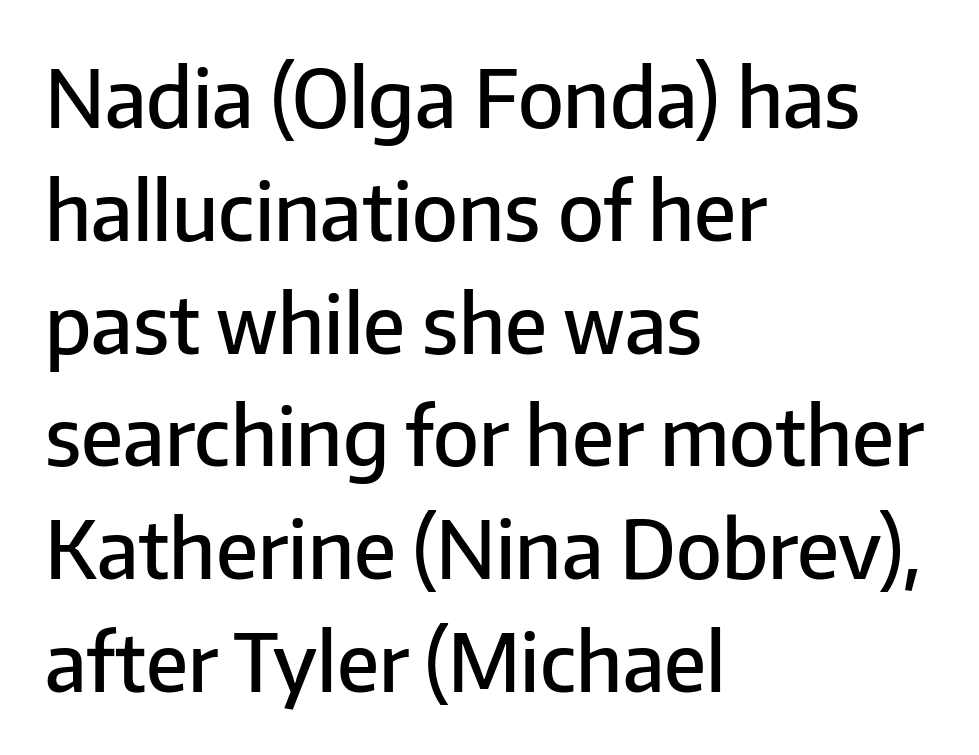
Q: Is the text bold? A: Semi-bold.
Q: Is the text italic (slanted)? A: No, it is upright.
Q: Is the typeface a serif or a sans-serif typeface? A: Sans-serif.
Q: Is the text underlined? A: No.
Q: How is the paragraph aligned? A: Left-aligned.
Q: Is the spacing between letters normal or unusually wide? A: Normal.
Q: Is the spacing between lines tight, normal or loose? A: Normal.
Q: Width (condensed, normal, or wide)? A: Normal.
Q: Stroke contrast? A: Low.
Q: x-height? A: Medium.
Q: Monospaced? A: No.
